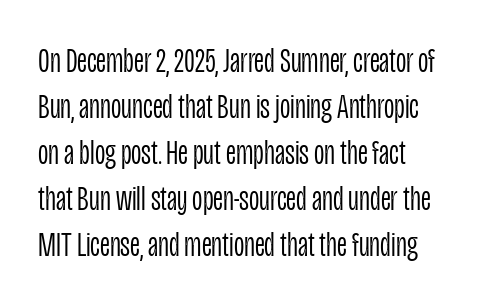
{"serif": "no", "italic": "no", "bold": "no", "weight": "light", "width": "condensed", "stroke_contrast": "low", "x_height": "large", "monospaced": "no", "underline": "no", "line_spacing": "normal", "line_spacing_ratio": 1.28, "letter_spacing": "normal", "letter_spacing_em": 0.0, "glyph_px": 36}
